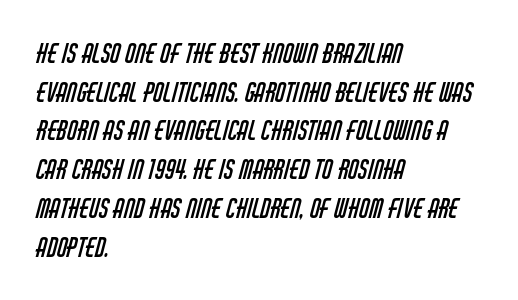
The image shows 26 px text type; set left-aligned, normal line spacing (1.49x), normal letter spacing, not underlined.
